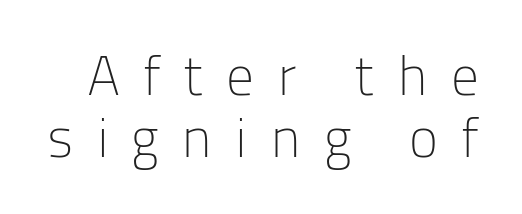
{"serif": "no", "italic": "no", "bold": "no", "weight": "light", "width": "normal", "stroke_contrast": "low", "x_height": "medium", "monospaced": "no", "underline": "no", "line_spacing": "tight", "line_spacing_ratio": 1.12, "letter_spacing": "wide", "letter_spacing_em": 0.41, "glyph_px": 55}
